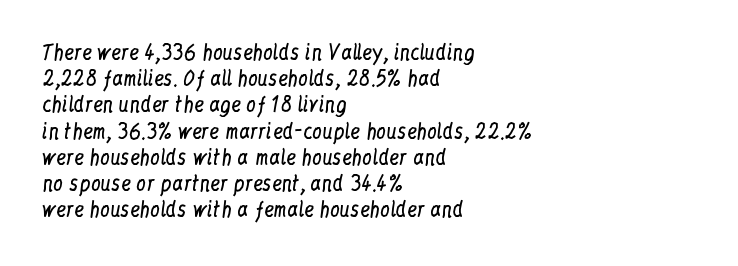
The image shows 20 px text type; set left-aligned, normal line spacing (1.31x), normal letter spacing, not underlined.
